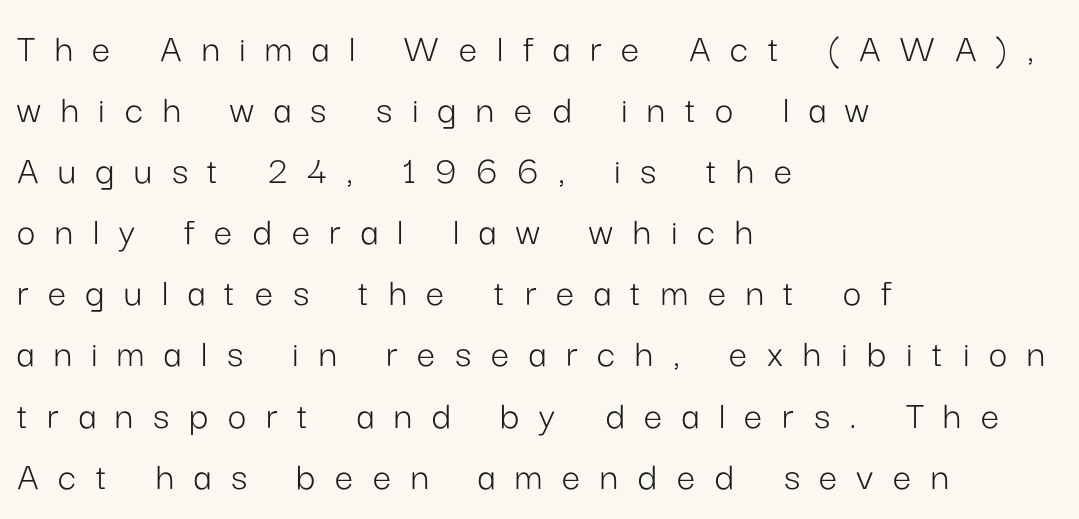
Posture: straight, roman, zero tilt. Tracking here is generous; glyphs stand well apart from one another. Check under the words: just untouched page. Horizontally, the lines are justified to the leading edge only. A typesetter would call this leading conventional body-copy spacing. Does the type have serifs? No, each stem ends abruptly.
